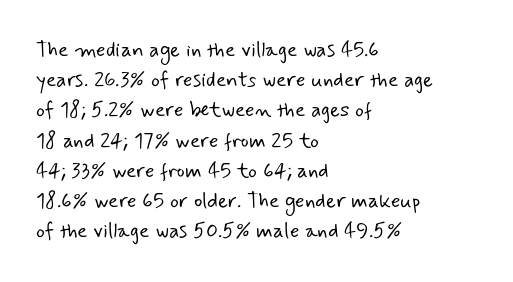
{"bold": "no", "underline": "no", "align": "left", "line_spacing": "normal", "line_spacing_ratio": 1.44, "letter_spacing": "normal", "letter_spacing_em": 0.0, "glyph_px": 21}
